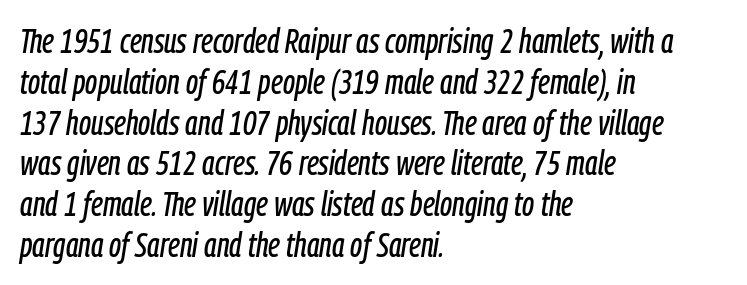
Q: Is the text italic (slanted)? A: Yes, it leans right by about 9 degrees.
Q: Is the text underlined? A: No.
Q: How is the paragraph aligned? A: Left-aligned.
Q: Is the spacing between letters normal or unusually wide? A: Normal.
Q: Width (condensed, normal, or wide)? A: Condensed.
Q: Stroke contrast? A: Low.
Q: x-height? A: Medium.
Q: Monospaced? A: No.
